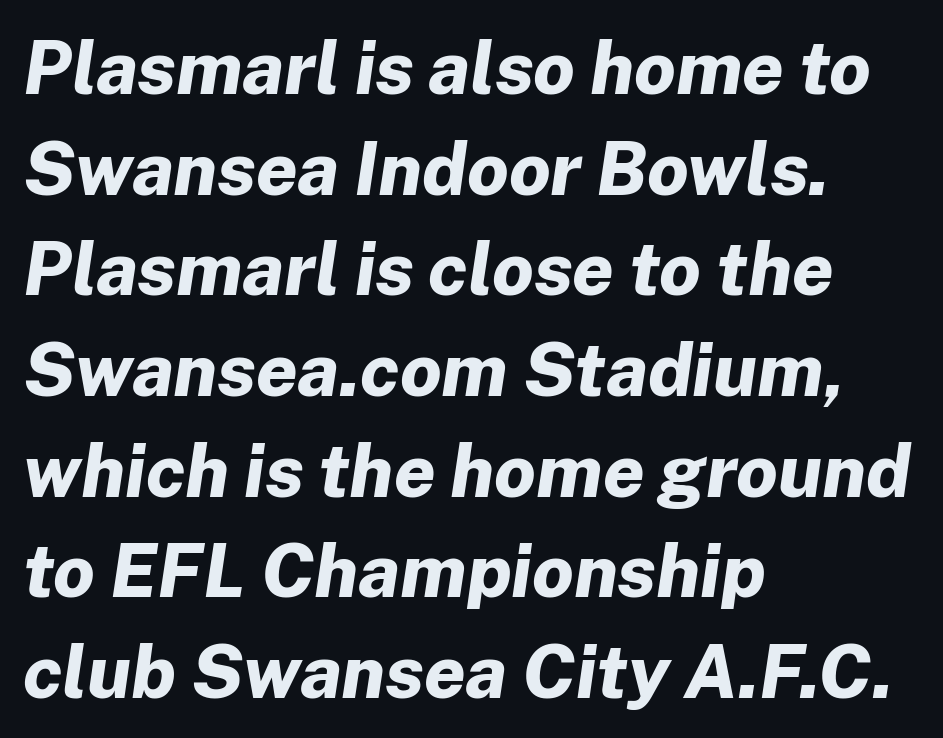
{"italic": "yes", "lean": "right", "slant_degrees": 8, "bold": "yes", "weight": "bold", "width": "normal", "stroke_contrast": "low", "x_height": "medium", "monospaced": "no", "underline": "no", "align": "left", "line_spacing": "normal", "line_spacing_ratio": 1.36, "letter_spacing": "normal", "letter_spacing_em": 0.0, "glyph_px": 74}
